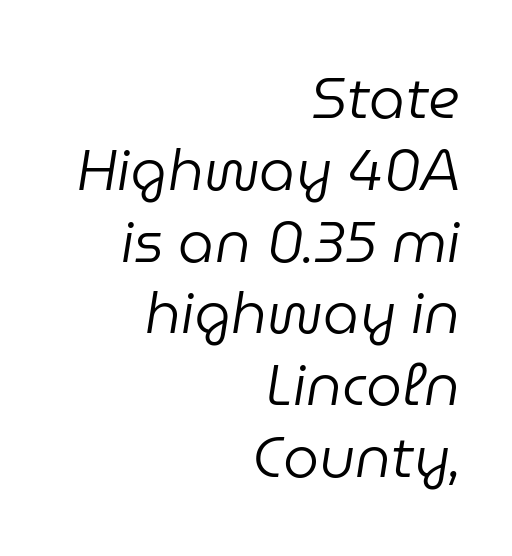
{"italic": "yes", "lean": "right", "slant_degrees": 9, "bold": "no", "weight": "regular", "width": "normal", "stroke_contrast": "low", "x_height": "medium", "monospaced": "no", "underline": "no", "align": "right", "line_spacing": "normal", "line_spacing_ratio": 1.26, "letter_spacing": "normal", "letter_spacing_em": 0.0, "glyph_px": 57}
